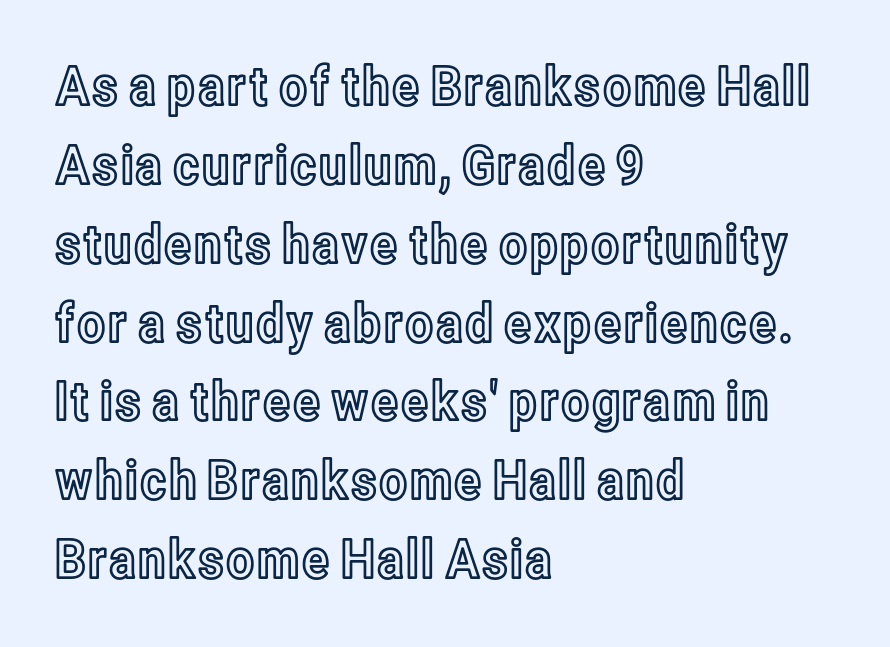
Q: Is the text italic (slanted)? A: No, it is upright.
Q: Is the text underlined? A: No.
Q: How is the paragraph aligned? A: Left-aligned.
Q: Is the spacing between letters normal or unusually wide? A: Normal.
Q: Is the spacing between lines tight, normal or loose? A: Normal.
Q: Width (condensed, normal, or wide)? A: Condensed.
Q: x-height? A: Medium.
Q: Monospaced? A: No.
